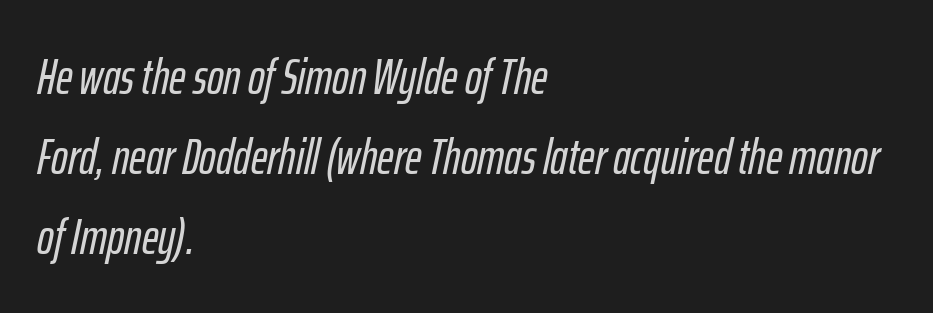
The image shows 50 px condensed type, italic (leaning right); set left-aligned, normal line spacing (1.6x), normal letter spacing, not underlined; low stroke contrast and a medium x-height.
